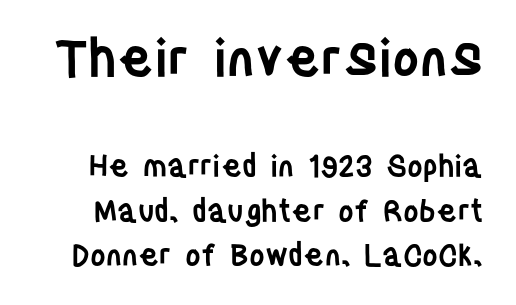
Q: Is the text bold? A: Semi-bold.
Q: Is the text italic (slanted)? A: No, it is upright.
Q: Is the typeface a serif or a sans-serif typeface? A: Sans-serif.
Q: Is the text underlined? A: No.
Q: Is the spacing between letters normal or unusually wide? A: Normal.
Q: Is the spacing between lines tight, normal or loose? A: Normal.
Q: Which block of text is set in a larger size, the first (top) or the second (bottom)? A: The first (top) one.
Q: Width (condensed, normal, or wide)? A: Condensed.
Q: Stroke contrast? A: Low.
Q: x-height? A: Large.
Q: Monospaced? A: No.
